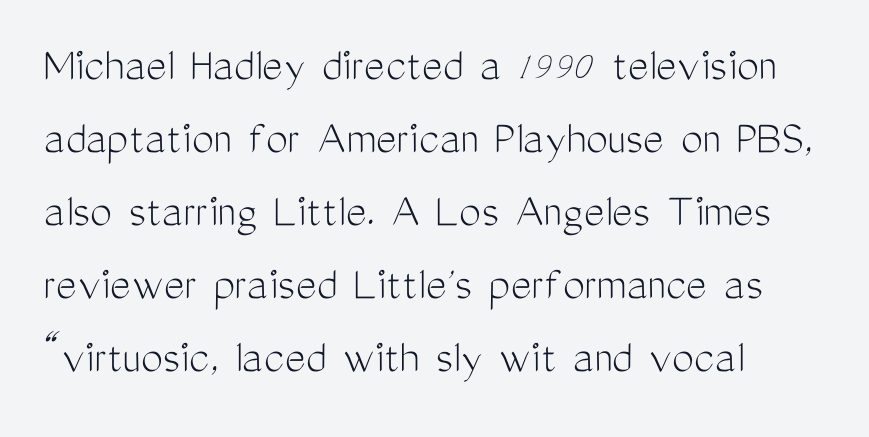
Q: Is the text bold? A: No.
Q: Is the text italic (slanted)? A: No, it is upright.
Q: Is the typeface a serif or a sans-serif typeface? A: Sans-serif.
Q: Is the text underlined? A: No.
Q: How is the paragraph aligned? A: Left-aligned.
Q: Is the spacing between letters normal or unusually wide? A: Normal.
Q: Is the spacing between lines tight, normal or loose? A: Normal.
Q: Width (condensed, normal, or wide)? A: Condensed.
Q: Stroke contrast? A: Medium.
Q: x-height? A: Medium.
Q: Monospaced? A: No.
